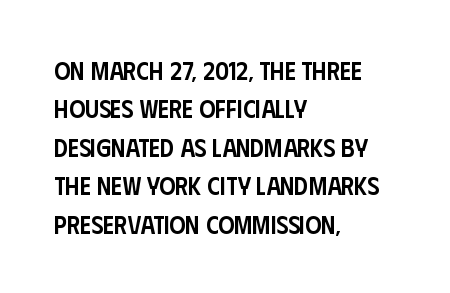
The image shows 25 px text type, upright; set left-aligned, normal line spacing (1.54x), normal letter spacing, not underlined.
